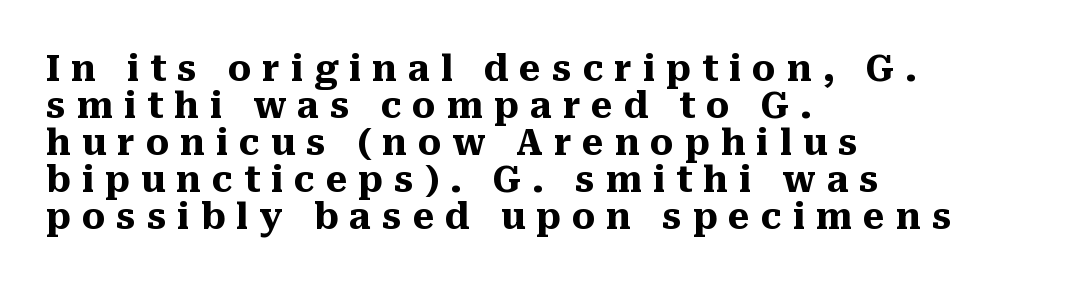
The image shows 37 px heavy serif type, upright; set left-aligned, tight line spacing (1.0x), unusually wide letter spacing (+0.29 em), not underlined; medium stroke contrast and a medium x-height.
